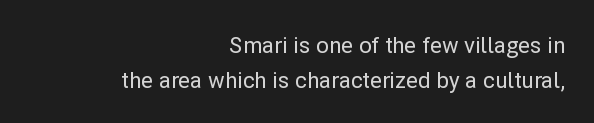
It's the straight-up-and-down kind of type. Lines of text with bare space underneath. Each line ends at the same right margin while the left side varies. The rendering keeps characters at their native spacing. Leading: standard.
